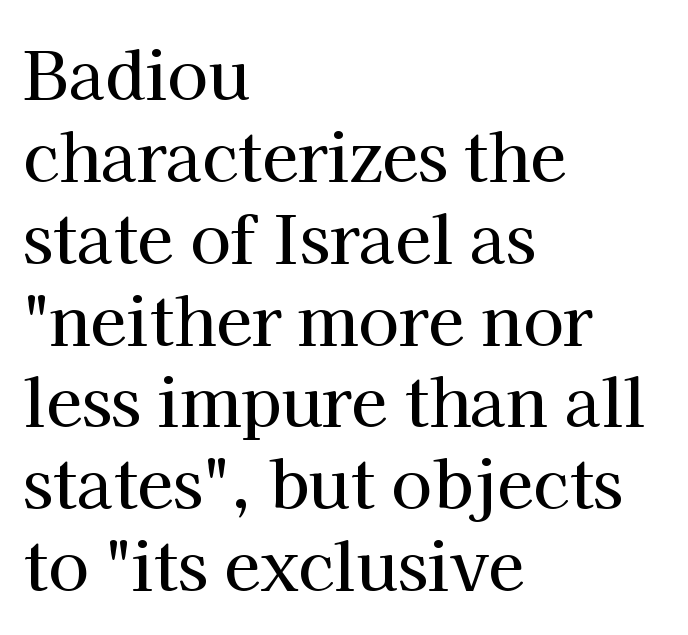
{"serif": "yes", "italic": "no", "width": "normal", "stroke_contrast": "high", "x_height": "medium", "monospaced": "no", "underline": "no", "align": "left", "line_spacing_ratio": 1.24, "letter_spacing": "normal", "letter_spacing_em": 0.0, "glyph_px": 66}
